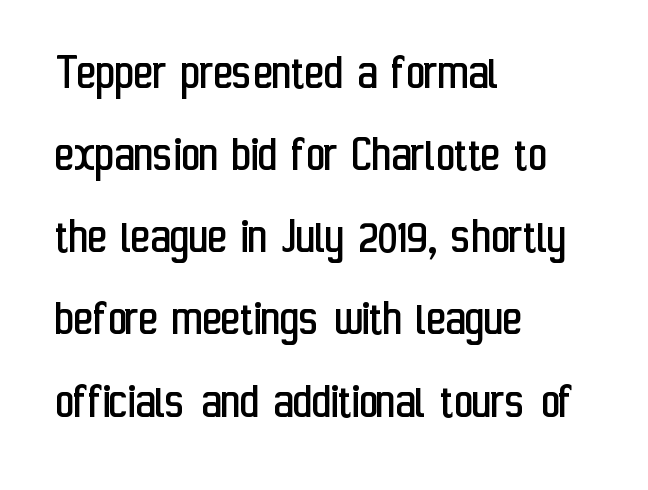
{"serif": "no", "italic": "no", "bold": "no", "weight": "regular", "width": "condensed", "stroke_contrast": "low", "x_height": "medium", "monospaced": "no", "underline": "no", "align": "left", "line_spacing": "normal", "line_spacing_ratio": 1.58, "letter_spacing": "normal", "letter_spacing_em": 0.0, "glyph_px": 52}
